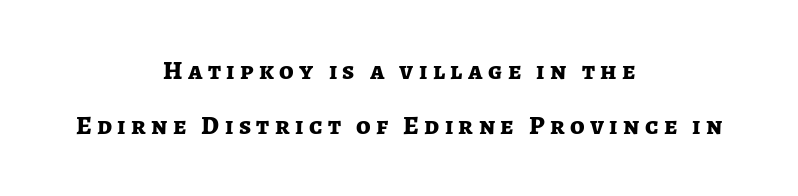
Q: Is the text bold? A: Yes.
Q: Is the text italic (slanted)? A: No, it is upright.
Q: Is the text underlined? A: No.
Q: How is the paragraph aligned? A: Centered.
Q: Is the spacing between letters normal or unusually wide? A: Unusually wide.
Q: Is the spacing between lines tight, normal or loose? A: Loose.
